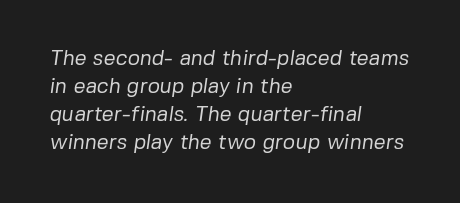
{"bold": "no", "underline": "no", "align": "left", "line_spacing": "normal", "line_spacing_ratio": 1.33, "letter_spacing": "normal", "letter_spacing_em": 0.0, "glyph_px": 21}
